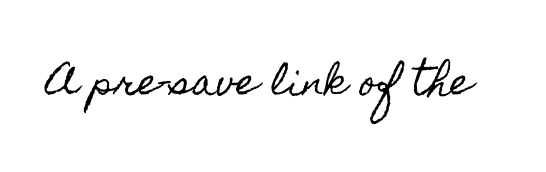
Q: Is the text italic (slanted)? A: Yes.
Q: Is the text underlined? A: No.
Q: Is the spacing between letters normal or unusually wide? A: Normal.
Q: Width (condensed, normal, or wide)? A: Condensed.
Q: x-height? A: Small.
Q: Monospaced? A: No.
